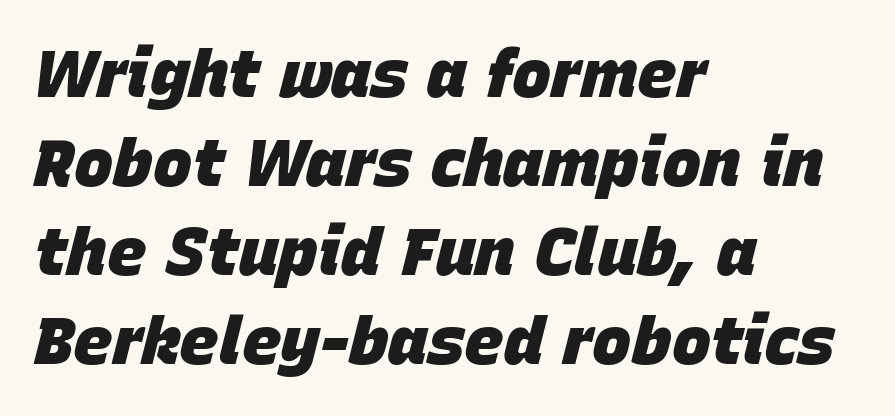
{"italic": "yes", "lean": "right", "slant_degrees": 15, "bold": "yes", "weight": "heavy", "width": "normal", "stroke_contrast": "low", "x_height": "large", "monospaced": "no", "underline": "no", "align": "left", "line_spacing": "normal", "line_spacing_ratio": 1.35, "letter_spacing": "normal", "letter_spacing_em": 0.0, "glyph_px": 66}
